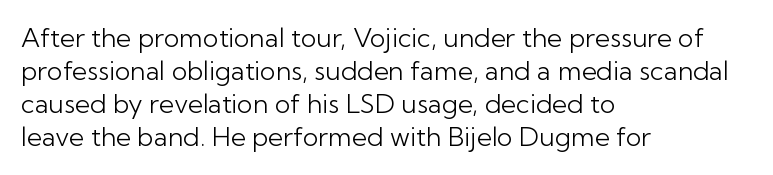
Q: Is the text bold? A: No.
Q: Is the text italic (slanted)? A: No, it is upright.
Q: Is the text underlined? A: No.
Q: How is the paragraph aligned? A: Left-aligned.
Q: Is the spacing between letters normal or unusually wide? A: Normal.
Q: Is the spacing between lines tight, normal or loose? A: Normal.
